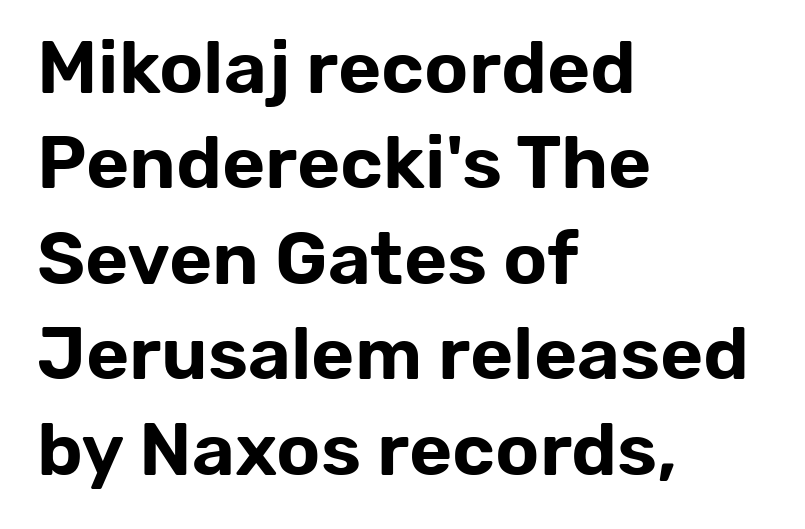
Q: Is the text italic (slanted)? A: No, it is upright.
Q: Is the typeface a serif or a sans-serif typeface? A: Sans-serif.
Q: Is the text underlined? A: No.
Q: How is the paragraph aligned? A: Left-aligned.
Q: Is the spacing between letters normal or unusually wide? A: Normal.
Q: Is the spacing between lines tight, normal or loose? A: Normal.
Q: Width (condensed, normal, or wide)? A: Normal.
Q: Stroke contrast? A: Low.
Q: x-height? A: Medium.
Q: Monospaced? A: No.
